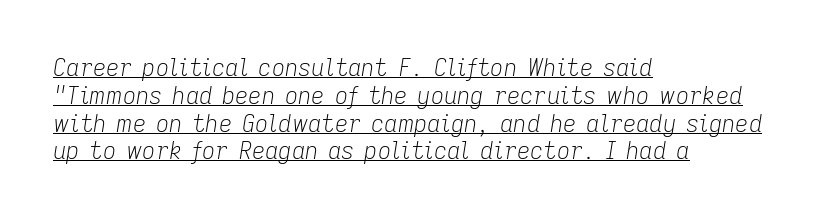
The image shows 23 px text type, italic (leaning right); set left-aligned, line spacing 1.21x, normal letter spacing, underlined.
